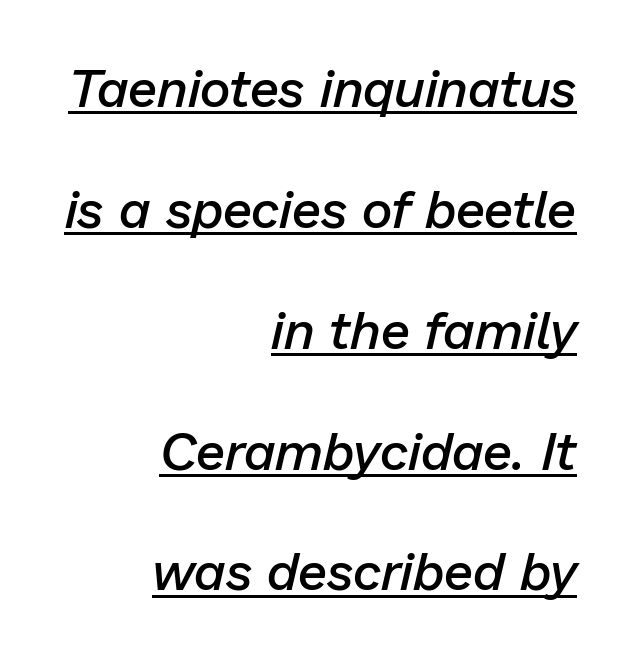
Is this a fixed-width face? No — the glyphs have proportional, varying widths. The characters look somewhat weighty, a semibold short of true bold. The words here are underlined. If you drew a ruler down the right edge, every line would touch it. Vertically, the passage feels expansive, rows floating well apart. In terms of letterspacing, this is plain default setting.
